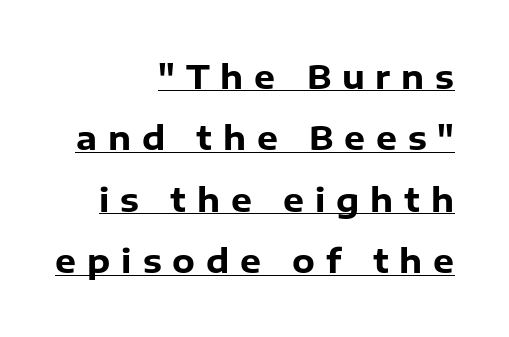
The image shows 33 px heavy sans-serif type, upright; set right-aligned, line spacing 1.86x, unusually wide letter spacing (+0.33 em), underlined; low stroke contrast and a medium x-height.
